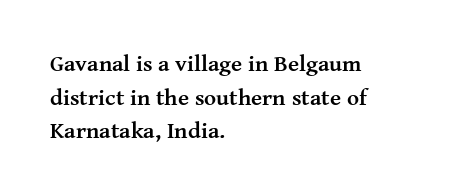
Q: Is the text bold? A: Yes.
Q: Is the text italic (slanted)? A: No, it is upright.
Q: Is the text underlined? A: No.
Q: How is the paragraph aligned? A: Left-aligned.
Q: Is the spacing between letters normal or unusually wide? A: Normal.
Q: Is the spacing between lines tight, normal or loose? A: Normal.
